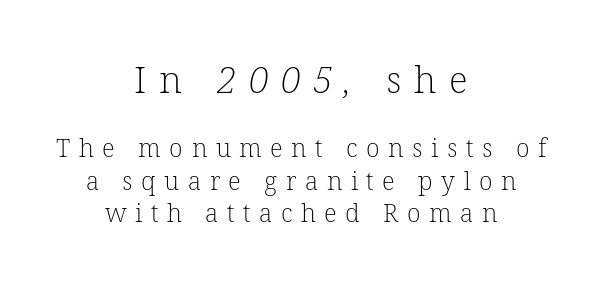
Q: Is the text bold? A: No.
Q: Is the typeface a serif or a sans-serif typeface? A: Serif.
Q: Is the text underlined? A: No.
Q: How is the paragraph aligned? A: Centered.
Q: Is the spacing between letters normal or unusually wide? A: Unusually wide.
Q: Is the spacing between lines tight, normal or loose? A: Normal.
Q: Which block of text is set in a larger size, the first (top) or the second (bottom)? A: The first (top) one.
Q: Width (condensed, normal, or wide)? A: Normal.
Q: Stroke contrast? A: Low.
Q: x-height? A: Medium.
Q: Monospaced? A: No.
